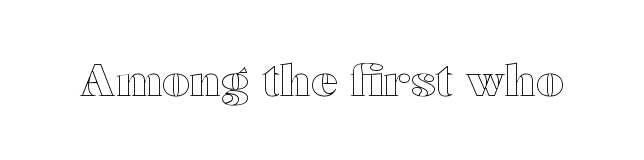
Q: Is the text italic (slanted)? A: No, it is upright.
Q: Is the text underlined? A: No.
Q: Is the spacing between letters normal or unusually wide? A: Normal.
Q: Width (condensed, normal, or wide)? A: Wide.
Q: x-height? A: Medium.
Q: Monospaced? A: No.
